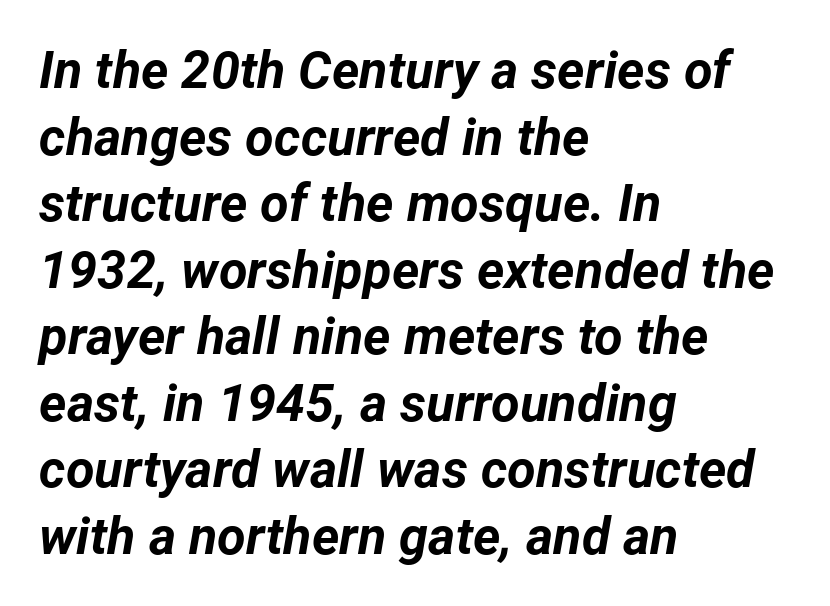
Q: Is the text bold? A: Yes.
Q: Is the text italic (slanted)? A: Yes, it leans right by about 12 degrees.
Q: Is the text underlined? A: No.
Q: How is the paragraph aligned? A: Left-aligned.
Q: Is the spacing between letters normal or unusually wide? A: Normal.
Q: Is the spacing between lines tight, normal or loose? A: Normal.
Q: Width (condensed, normal, or wide)? A: Normal.
Q: Stroke contrast? A: Low.
Q: x-height? A: Medium.
Q: Monospaced? A: No.
